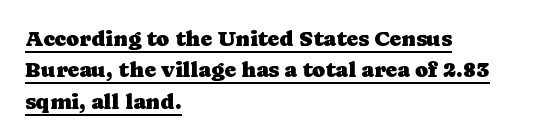
{"italic": "no", "underline": "yes", "align": "left", "line_spacing": "normal", "line_spacing_ratio": 1.43, "letter_spacing": "normal", "letter_spacing_em": 0.0, "glyph_px": 22}
